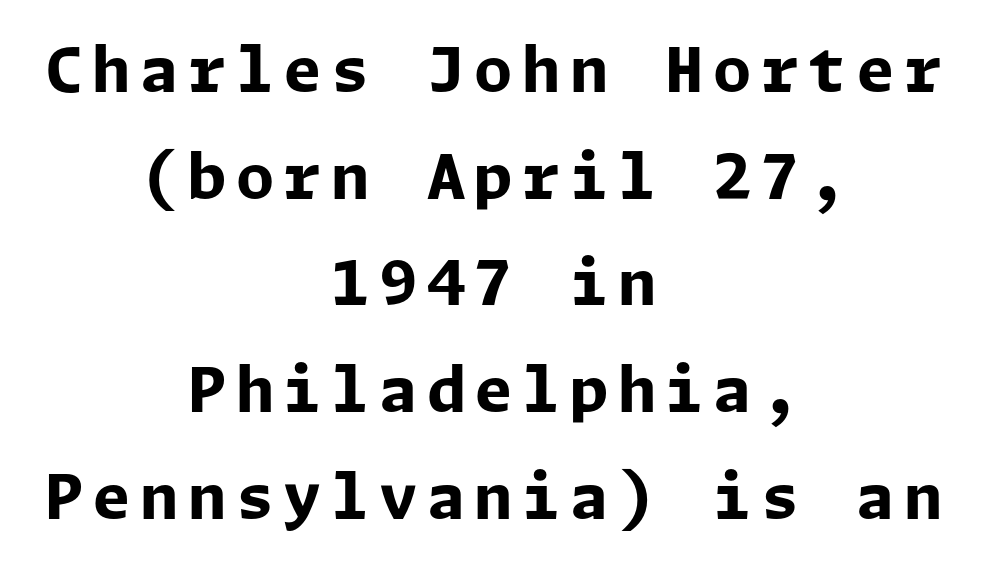
Compared with an ordinary text face, these strokes are far heavier — a full bold. Vertical strokes here are truly vertical. The typesetter chose a symmetrical, centered arrangement here. This rendering employs a face without finishing strokes, i.e., a sans-serif.
